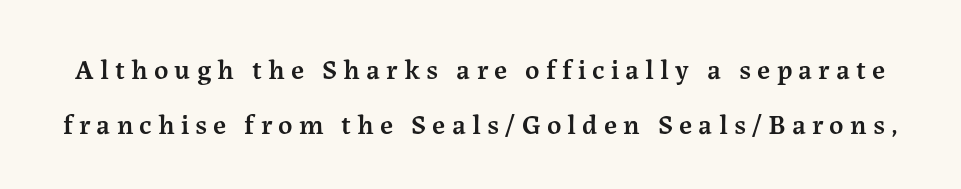
{"serif": "yes", "italic": "no", "bold": "semi", "weight": "semibold", "width": "normal", "stroke_contrast": "medium", "x_height": "medium", "monospaced": "no", "underline": "no", "line_spacing": "loose", "line_spacing_ratio": 1.95, "letter_spacing": "wide", "letter_spacing_em": 0.22, "glyph_px": 28}
